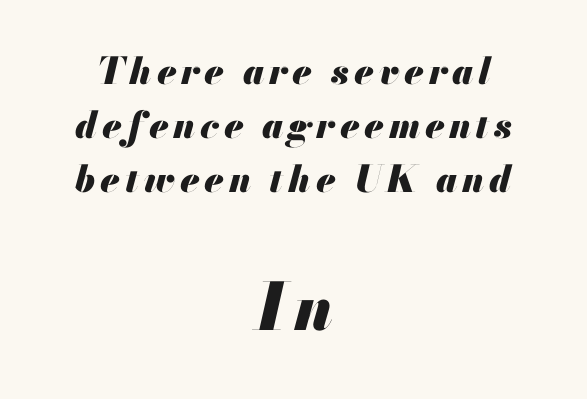
Q: Is the text bold? A: Yes.
Q: Is the text italic (slanted)? A: Yes, it leans right by about 13 degrees.
Q: Is the text underlined? A: No.
Q: How is the paragraph aligned? A: Centered.
Q: Is the spacing between lines tight, normal or loose? A: Normal.
Q: Which block of text is set in a larger size, the first (top) or the second (bottom)? A: The second (bottom) one.
Q: Width (condensed, normal, or wide)? A: Normal.
Q: Stroke contrast? A: Medium.
Q: x-height? A: Small.
Q: Monospaced? A: No.
